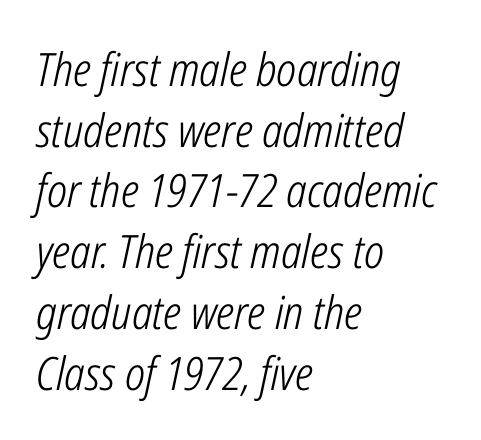
Q: Is the text bold? A: No.
Q: Is the text italic (slanted)? A: Yes, it leans right by about 12 degrees.
Q: Is the text underlined? A: No.
Q: How is the paragraph aligned? A: Left-aligned.
Q: Is the spacing between letters normal or unusually wide? A: Normal.
Q: Is the spacing between lines tight, normal or loose? A: Normal.
Q: Width (condensed, normal, or wide)? A: Condensed.
Q: Stroke contrast? A: Low.
Q: x-height? A: Medium.
Q: Monospaced? A: No.
